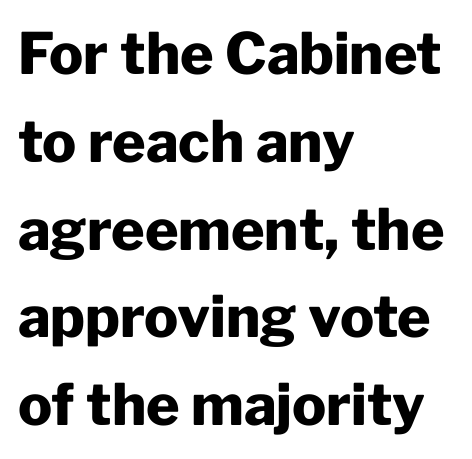
Characters remain perfectly vertical along every line. The type is set solid horizontally, with unmodified tracking. The setting favours the left margin, as ordinary paragraphs usually do. This rendering employs a face without finishing strokes, i.e., a sans-serif. Lines of text with bare space underneath.
